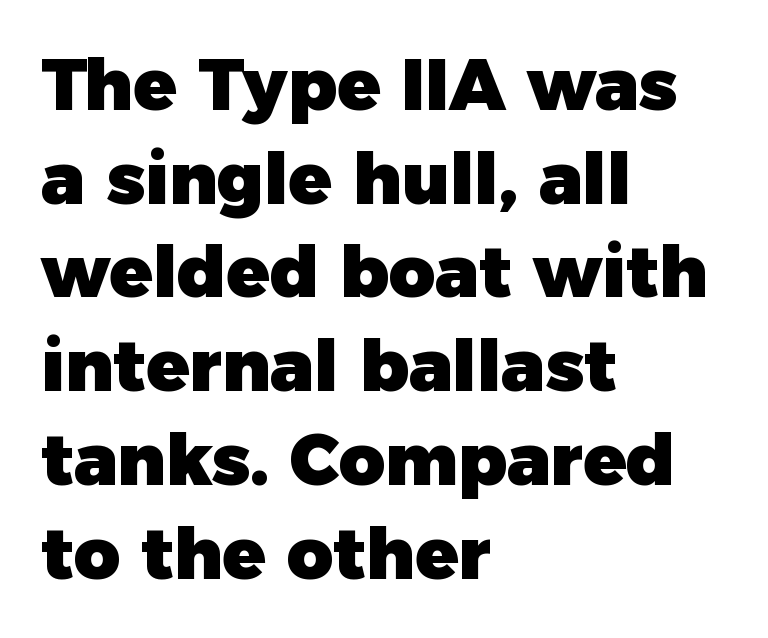
The image shows 71 px heavy sans-serif type, upright; set left-aligned, normal line spacing (1.32x), normal letter spacing, not underlined; low stroke contrast and a medium x-height.
